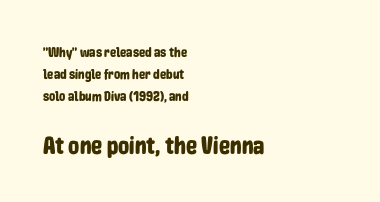
The image shows 25 px text type, upright; set left-aligned, normal line spacing (1.57x), normal letter spacing, not underlined; the second (bottom) block is 1.79x larger.
